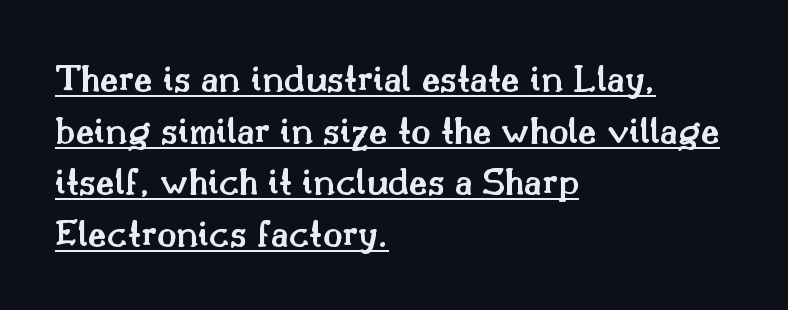
{"serif": "yes", "italic": "no", "bold": "semi", "weight": "semibold", "width": "normal", "stroke_contrast": "medium", "x_height": "small", "monospaced": "no", "underline": "yes", "align": "left", "line_spacing": "normal", "line_spacing_ratio": 1.29, "letter_spacing": "normal", "letter_spacing_em": 0.0, "glyph_px": 40}
